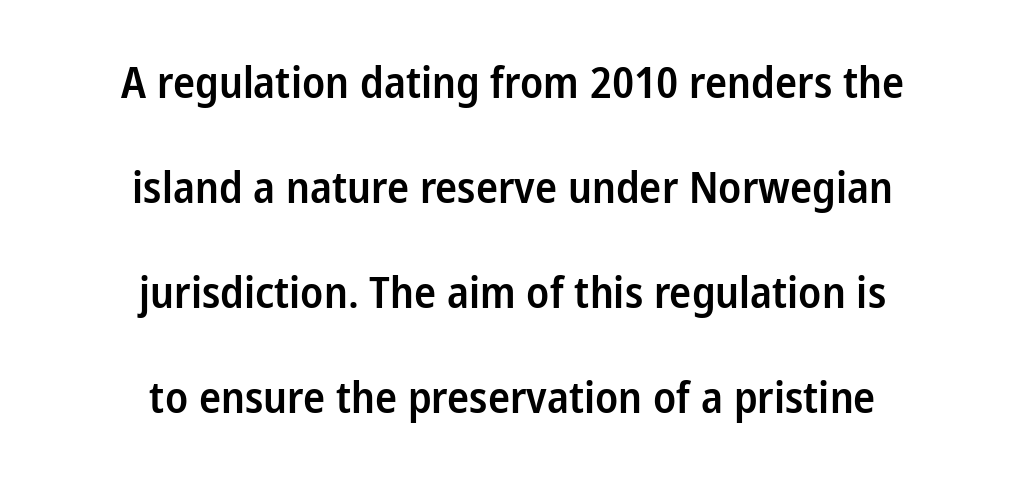
Q: Is the text bold? A: Semi-bold.
Q: Is the text italic (slanted)? A: No, it is upright.
Q: Is the typeface a serif or a sans-serif typeface? A: Sans-serif.
Q: Is the text underlined? A: No.
Q: How is the paragraph aligned? A: Centered.
Q: Is the spacing between letters normal or unusually wide? A: Normal.
Q: Is the spacing between lines tight, normal or loose? A: Loose.
Q: Width (condensed, normal, or wide)? A: Condensed.
Q: Stroke contrast? A: Low.
Q: x-height? A: Medium.
Q: Monospaced? A: No.
